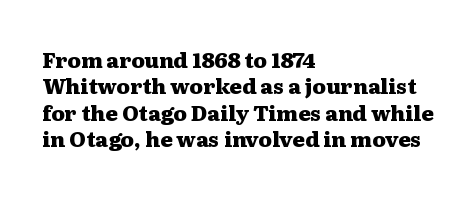
The image shows 21 px bold type, upright; set left-aligned, normal line spacing (1.26x), normal letter spacing, not underlined.
